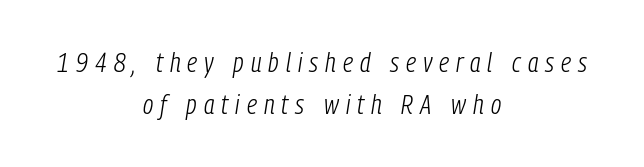
Underline: absent. This is not heavy type; no bold has been used. In terms of leading, this rendering sits right in the middle. The rendering applies a slant to the glyphs. Both edges are ragged and mirror each other, which tells us the setting is centered.
